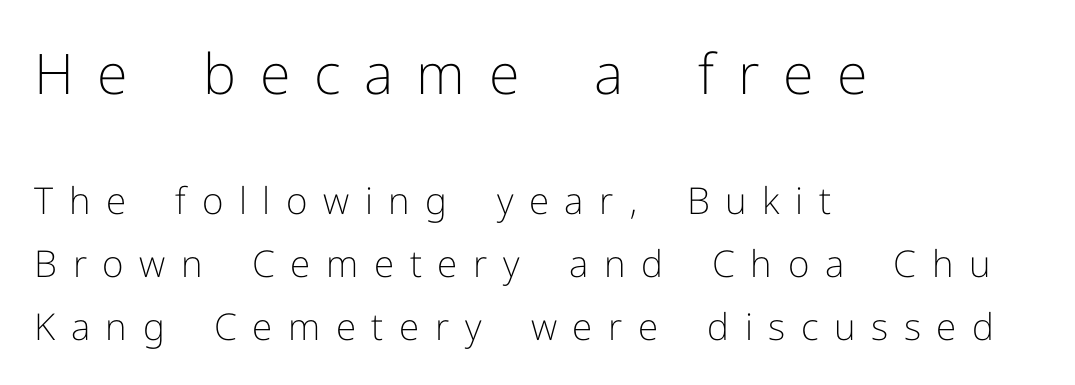
Q: Is the text bold? A: No.
Q: Is the text italic (slanted)? A: No, it is upright.
Q: Is the typeface a serif or a sans-serif typeface? A: Sans-serif.
Q: Is the text underlined? A: No.
Q: How is the paragraph aligned? A: Left-aligned.
Q: Is the spacing between letters normal or unusually wide? A: Unusually wide.
Q: Is the spacing between lines tight, normal or loose? A: Normal.
Q: Which block of text is set in a larger size, the first (top) or the second (bottom)? A: The first (top) one.
Q: Width (condensed, normal, or wide)? A: Normal.
Q: Stroke contrast? A: Low.
Q: x-height? A: Medium.
Q: Monospaced? A: No.
